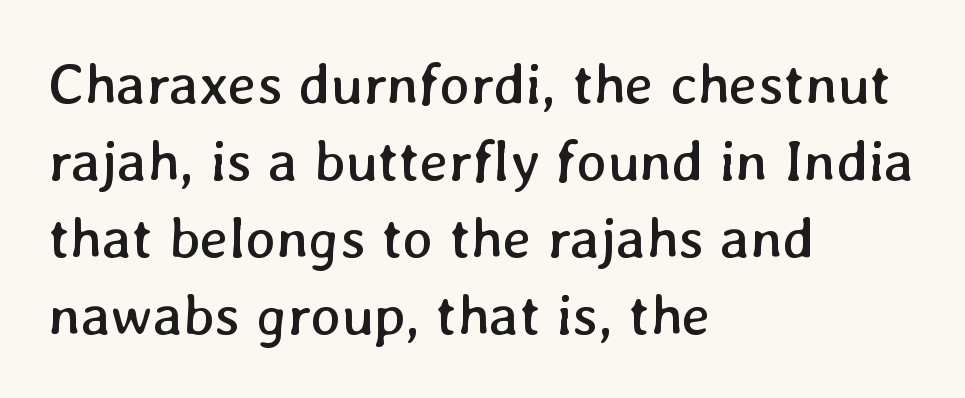
Q: Is the text bold? A: No.
Q: Is the text underlined? A: No.
Q: How is the paragraph aligned? A: Left-aligned.
Q: Is the spacing between letters normal or unusually wide? A: Normal.
Q: Is the spacing between lines tight, normal or loose? A: Normal.
Q: Width (condensed, normal, or wide)? A: Normal.
Q: Stroke contrast? A: Low.
Q: x-height? A: Medium.
Q: Monospaced? A: No.
